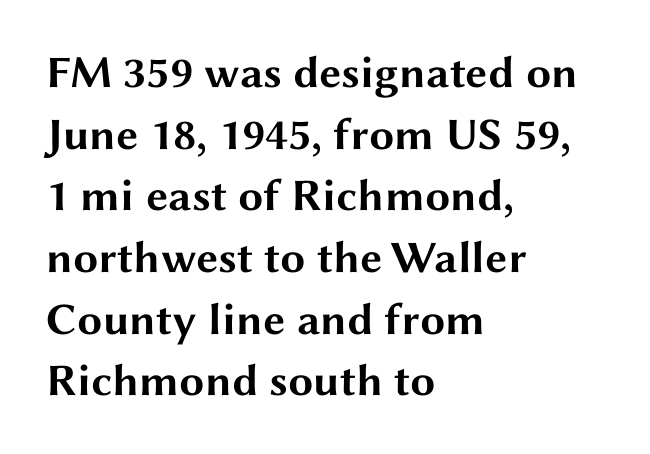
Alignment: flush left. When letters stand straight like this, we call the style roman or upright. Is this a sans? Yes — the strokes have no serifs. Summary of vertical rhythm: regular, with standard interline spacing.
